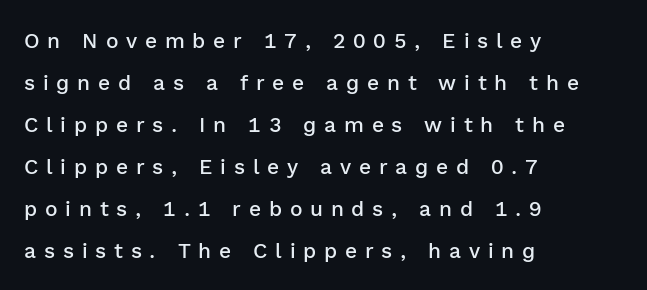
Q: Is the text bold? A: Semi-bold.
Q: Is the text italic (slanted)? A: No, it is upright.
Q: Is the text underlined? A: No.
Q: How is the paragraph aligned? A: Left-aligned.
Q: Is the spacing between letters normal or unusually wide? A: Unusually wide.
Q: Is the spacing between lines tight, normal or loose? A: Loose.
